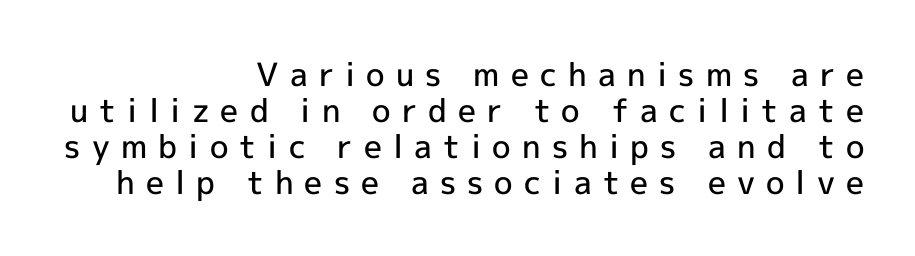
These lines are composed in type without serifs. The space between consecutive lines is stingy. The rendering uses a semibold face; strokes are thickened but not to full bold. When letters stand straight like this, we call the style roman or upright. The passage is arranged like a letterhead date or caption credit — flush right.
